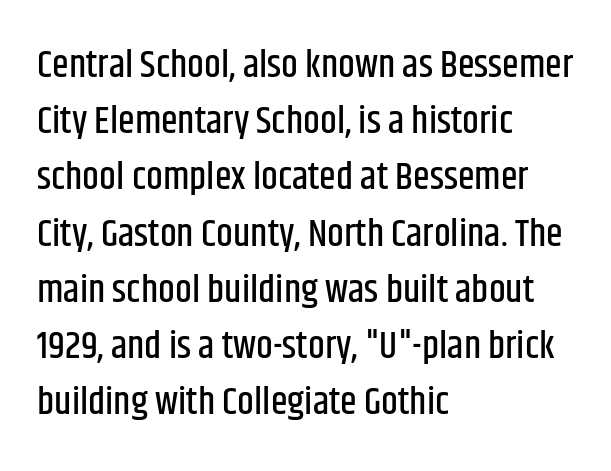
{"serif": "no", "italic": "no", "width": "condensed", "stroke_contrast": "low", "x_height": "large", "monospaced": "no", "underline": "no", "align": "left", "line_spacing": "normal", "line_spacing_ratio": 1.48, "letter_spacing": "normal", "letter_spacing_em": 0.0, "glyph_px": 38}
